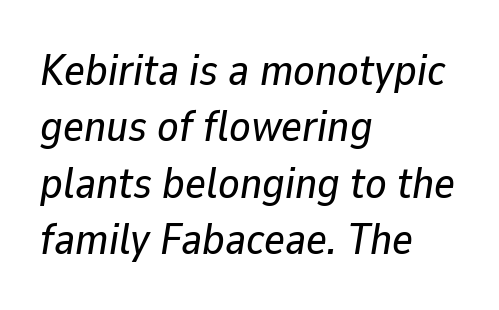
How would I describe the line gaps? Plain and ordinary. What stands out about the letter spacing? Nothing — it is the standard amount. Only glyphs here, with clear space below each row. Looking at the ascenders, they clearly lean. Visually the block forms a straight wall on the left and a jagged coastline on the right.
